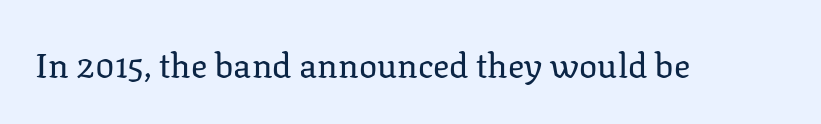
Summary of weight: not heavy and not bold. Underline: absent. The designer went with a serif here, giving each stem small feet. Default kerning and tracking; the words read as compact shapes. Characters remain perfectly vertical along every line. Spacing verdict: proportional, widths tailored to each character.
